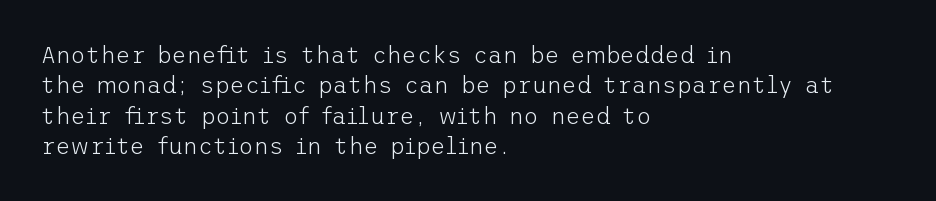
The space directly below the letters is spotless. Caption: standard tracking, unaltered. Vertically, the passage feels balanced, rows spaced as you'd expect. Does the lettering tilt? It doesn't — this is upright.
